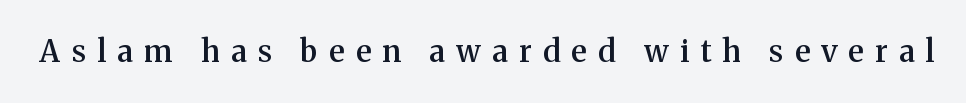
{"serif": "yes", "italic": "no", "bold": "semi", "weight": "semibold", "width": "normal", "stroke_contrast": "medium", "x_height": "medium", "monospaced": "no", "underline": "no", "letter_spacing": "wide", "letter_spacing_em": 0.38, "glyph_px": 30}
